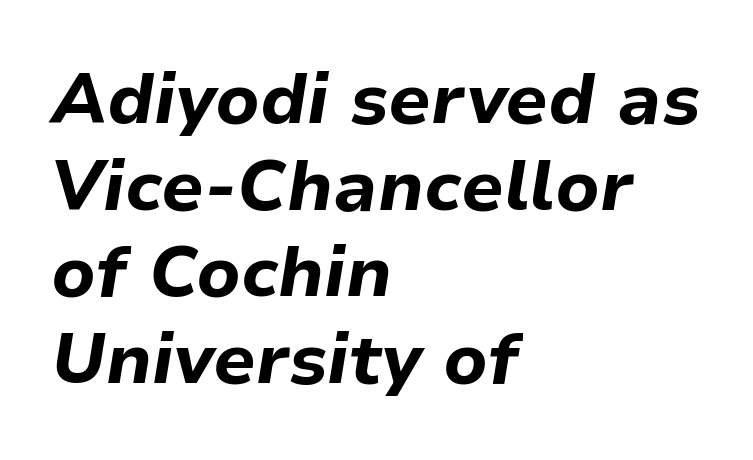
The image shows 71 px bold type, italic (leaning right); set left-aligned, line spacing 1.22x, normal letter spacing, not underlined; low stroke contrast and a medium x-height.
